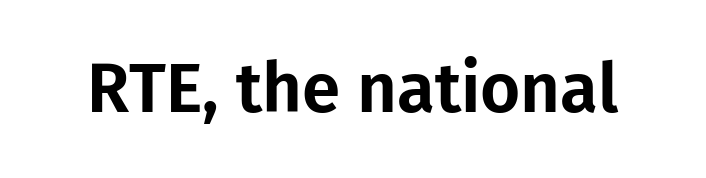
The image shows 69 px sans-serif type, upright; set normal letter spacing, not underlined; low stroke contrast and a medium x-height.
